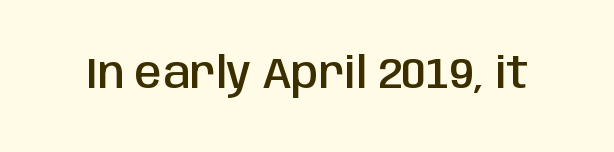
The face used here is a sans, in the tradition of grotesques and geometrics. The passage shown is semibold, sitting just below true bold. The passage shown is typed in a proportional face where columns would drift. Letters rest on an invisible, unmarked baseline. Observe the ordinary spacing: letters are neighbours, not strangers. Posture: vertical.
